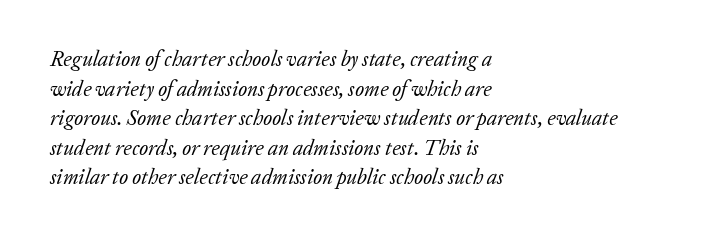
Q: Is the text bold? A: No.
Q: Is the text italic (slanted)? A: Yes, it leans right by about 20 degrees.
Q: Is the text underlined? A: No.
Q: How is the paragraph aligned? A: Left-aligned.
Q: Is the spacing between letters normal or unusually wide? A: Normal.
Q: Is the spacing between lines tight, normal or loose? A: Normal.
